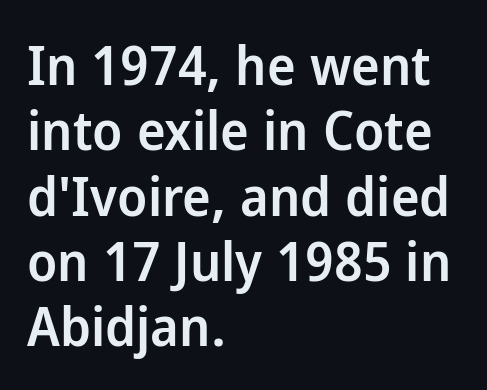
The image shows 54 px semibold sans-serif type, upright; set left-aligned, line spacing 1.21x, normal letter spacing, not underlined; low stroke contrast and a medium x-height.
